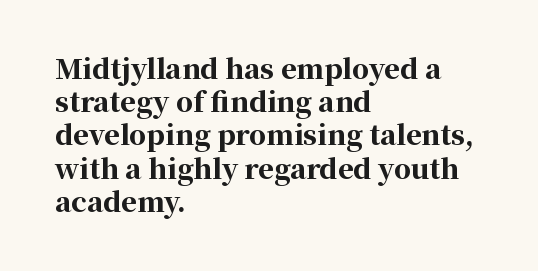
{"italic": "no", "bold": "yes", "underline": "no", "align": "left", "line_spacing_ratio": 1.23, "letter_spacing": "normal", "letter_spacing_em": 0.0, "glyph_px": 27}
